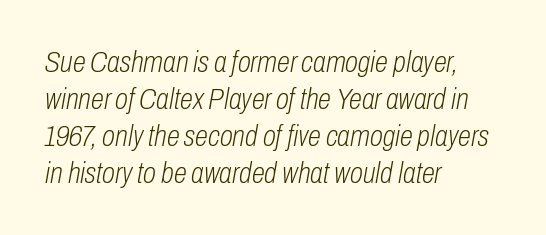
The image shows 30 px light, condensed type, italic (leaning right); set left-aligned, line spacing 1.23x, normal letter spacing, not underlined; low stroke contrast and a medium x-height.
